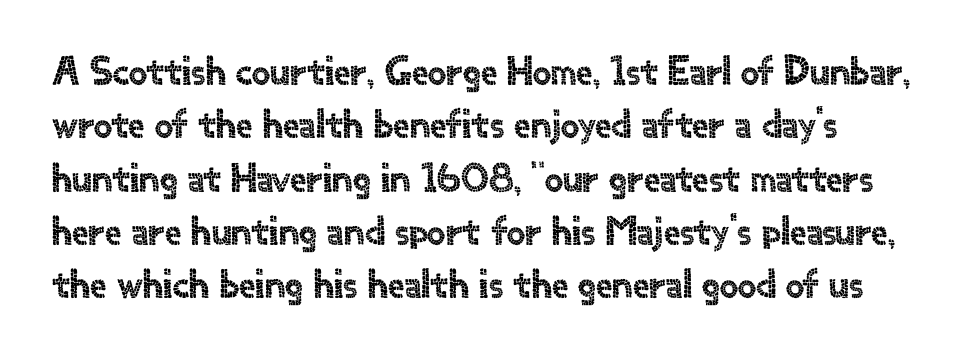
Posture: upright roman. Descenders hang freely into open space. The rendering uses a moderate line-height, typical for paragraphs. Between one letter and the next there's only the usual sliver of space.
